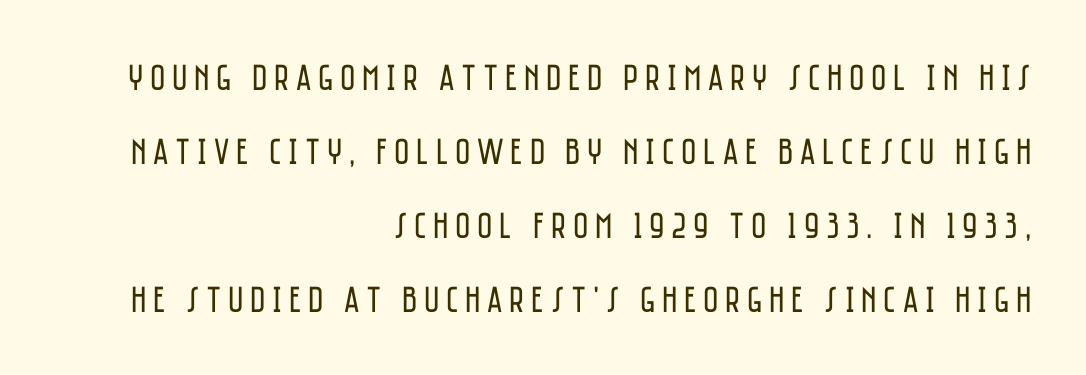
The image shows 37 px regular-weight, condensed sans-serif type, upright; set right-aligned, loose line spacing (2.0x), not underlined; low stroke contrast and a large x-height.
